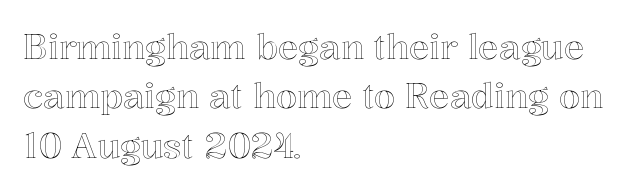
Q: Is the text italic (slanted)? A: No, it is upright.
Q: Is the text underlined? A: No.
Q: How is the paragraph aligned? A: Left-aligned.
Q: Is the spacing between letters normal or unusually wide? A: Normal.
Q: Is the spacing between lines tight, normal or loose? A: Normal.
Q: Width (condensed, normal, or wide)? A: Normal.
Q: x-height? A: Medium.
Q: Monospaced? A: No.
